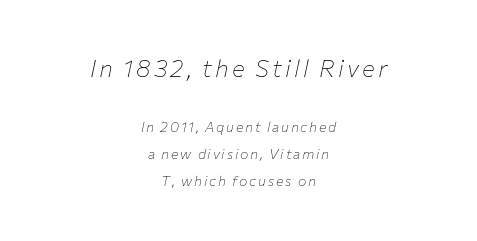
It's the slanting kind of type. The rendering positions every line midway between the sides. The passage shown stacks its lines with a broad gap. The typeface has the unassuming heft of standard copy or less. Two sizes are in play, and the larger belongs to the first block. Descenders hang freely into open space.
